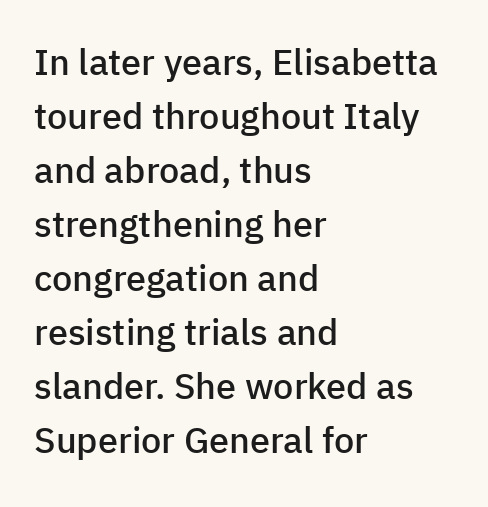
{"serif": "no", "italic": "no", "bold": "semi", "weight": "semibold", "width": "normal", "stroke_contrast": "low", "x_height": "medium", "monospaced": "no", "underline": "no", "align": "left", "line_spacing": "normal", "line_spacing_ratio": 1.5, "letter_spacing": "normal", "letter_spacing_em": 0.0, "glyph_px": 36}
